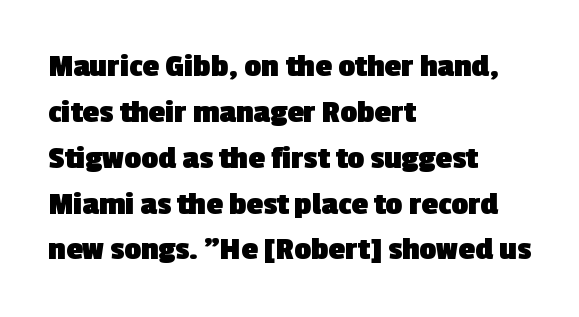
All the whitespace from short lines collects on the right. You could not count columns in this text — the font is proportionally spaced. A typesetter would call this zero additional tracking. The letters are bold, with thick, heavy strokes. Note: no serifs on the glyphs.
